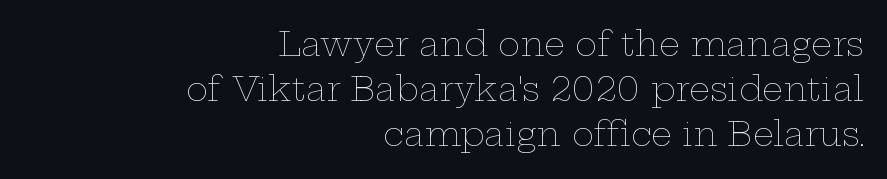
The image shows 33 px thin, wide type, upright; set right-aligned, normal line spacing (1.37x), normal letter spacing, not underlined; low stroke contrast and a medium x-height.
